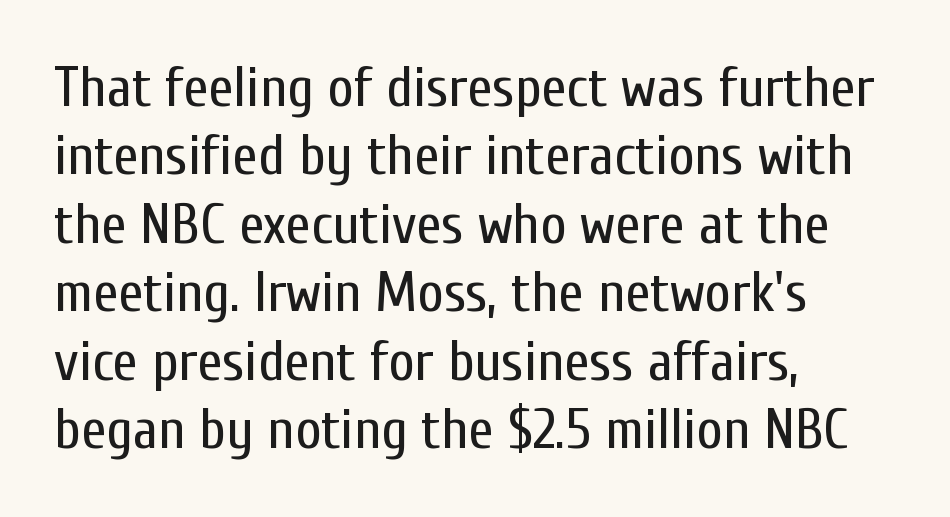
The face looks like a standard text weight, possibly lighter. The face used here is proportionally spaced, like ordinary book or web type. Honestly, the letter spacing is just normal — you wouldn't notice it. Descenders are the only things crossing below the line. Stroke terminals: plain, sans-serif.
